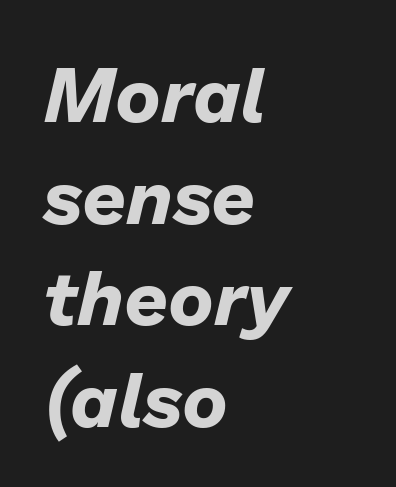
Q: Is the text bold? A: Yes.
Q: Is the text italic (slanted)? A: Yes, it leans right by about 13 degrees.
Q: Is the text underlined? A: No.
Q: How is the paragraph aligned? A: Left-aligned.
Q: Is the spacing between letters normal or unusually wide? A: Normal.
Q: Is the spacing between lines tight, normal or loose? A: Normal.
Q: Width (condensed, normal, or wide)? A: Normal.
Q: Stroke contrast? A: Low.
Q: x-height? A: Medium.
Q: Monospaced? A: No.
